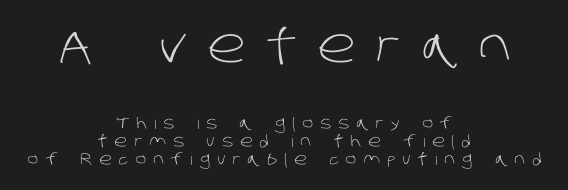
Stroke terminals: plain, sans-serif. The characters are drawn with everyday or finer stroke widths. Words appear elongated and porous because spacing is wide. Does the copy run flush right? No — it is centered line by line.
